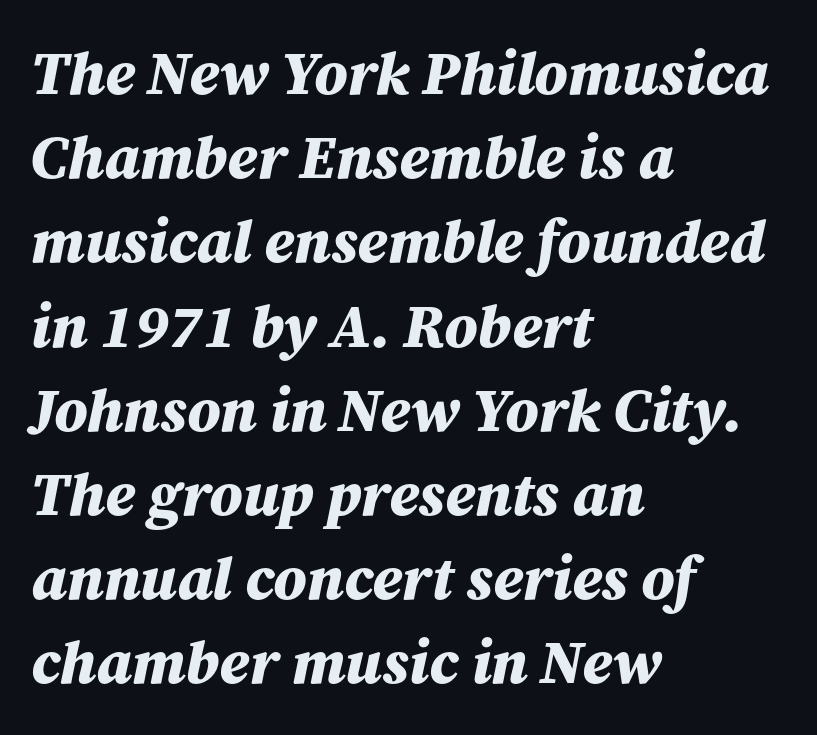
Each row of text sits above clean, open space. A full-strength bold gives these letters their thick strokes. Notice how descenders clear the ascenders below comfortably — that's standard leading. Slanted lettering throughout. The letterforms sit shoulder to shoulder at normal distance.
